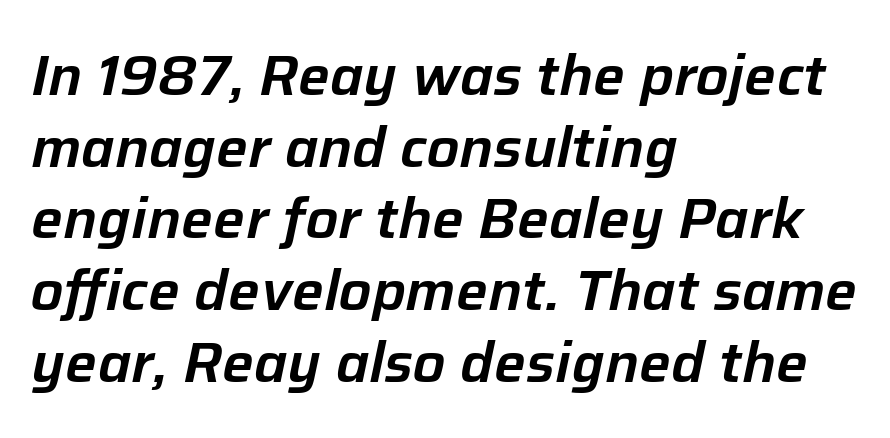
The image shows 56 px text type, italic (leaning right); set left-aligned, normal line spacing (1.28x), normal letter spacing, not underlined; low stroke contrast and a medium x-height.
